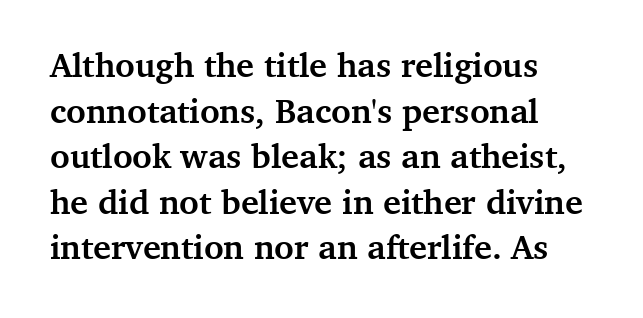
{"serif": "yes", "italic": "no", "bold": "yes", "weight": "semibold", "width": "normal", "stroke_contrast": "medium", "x_height": "medium", "monospaced": "no", "underline": "no", "align": "left", "line_spacing": "normal", "line_spacing_ratio": 1.34, "letter_spacing": "normal", "letter_spacing_em": 0.0, "glyph_px": 34}
